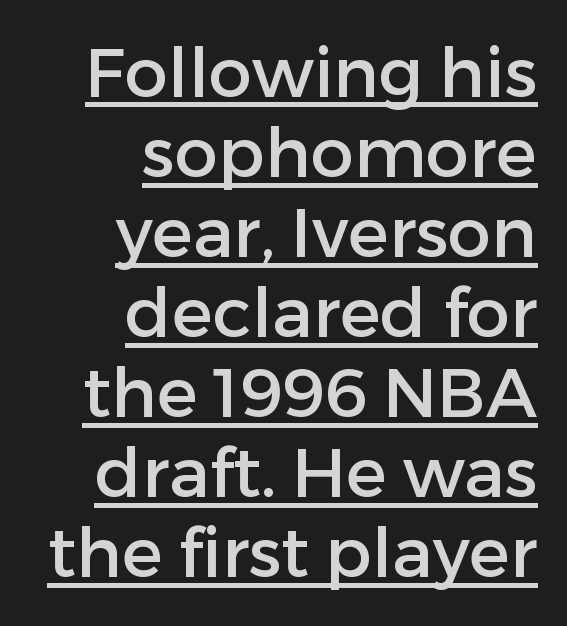
Q: Is the text italic (slanted)? A: No, it is upright.
Q: Is the typeface a serif or a sans-serif typeface? A: Sans-serif.
Q: Is the text underlined? A: Yes.
Q: How is the paragraph aligned? A: Right-aligned.
Q: Is the spacing between letters normal or unusually wide? A: Normal.
Q: Width (condensed, normal, or wide)? A: Normal.
Q: Stroke contrast? A: Low.
Q: x-height? A: Medium.
Q: Monospaced? A: No.
